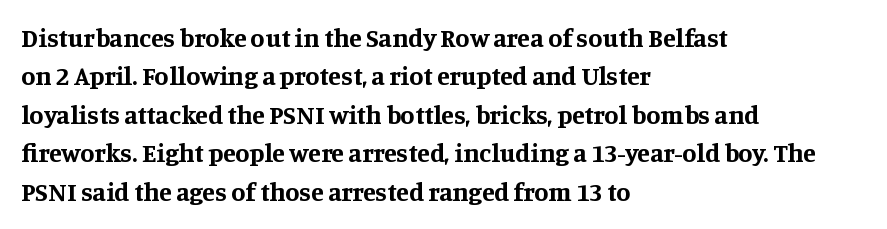
{"italic": "no", "bold": "yes", "underline": "no", "align": "left", "line_spacing": "normal", "line_spacing_ratio": 1.48, "letter_spacing": "normal", "letter_spacing_em": 0.0, "glyph_px": 26}
